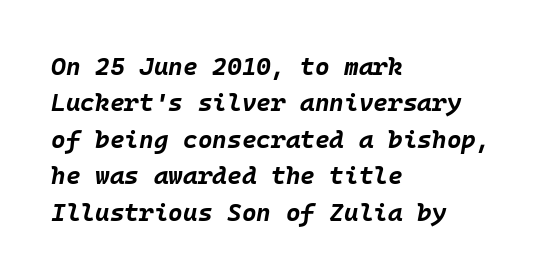
Characters follow at the spacing the type designer built in. On the weight axis this lands at bold, roughly 700. Only glyphs here, with clear space below each row. Rows of type keep a routine distance in the vertical direction. The text carries the slant typical of an italic or oblique font. The text block is weighted toward the left margin, trailing off unevenly rightward.
